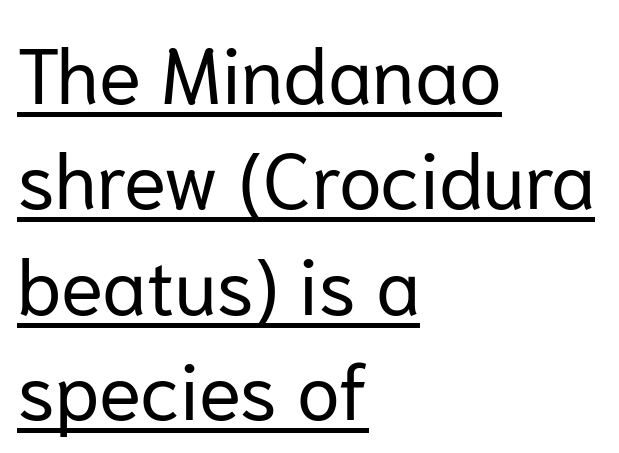
The image shows 78 px regular-weight sans-serif type, upright; set left-aligned, normal line spacing (1.35x), normal letter spacing, underlined; low stroke contrast and a medium x-height.
